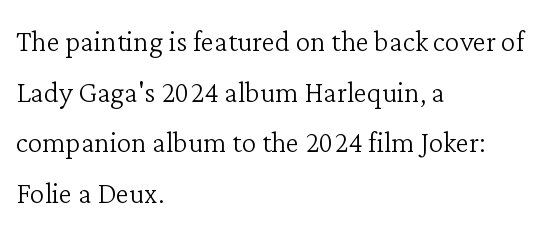
The image shows 37 px light serif type, upright; set left-aligned, normal line spacing (1.37x), normal letter spacing, not underlined; low stroke contrast and a medium x-height.
